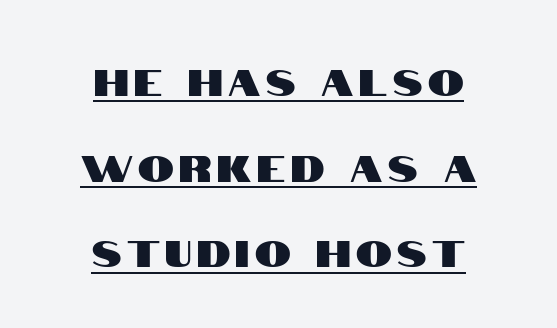
Does the leading feel generous? Absolutely, it's lavish. Note the varied advance widths — an 'i' is clearly narrower than an 'm'. The words here are underlined. In terms of posture, this sample is upright. Note: no serifs on the glyphs.
